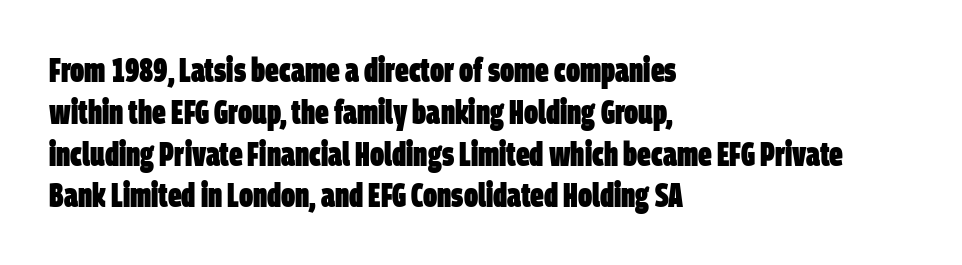
Q: Is the text bold? A: Yes.
Q: Is the typeface a serif or a sans-serif typeface? A: Sans-serif.
Q: Is the text underlined? A: No.
Q: How is the paragraph aligned? A: Left-aligned.
Q: Is the spacing between letters normal or unusually wide? A: Normal.
Q: Width (condensed, normal, or wide)? A: Condensed.
Q: Stroke contrast? A: Low.
Q: x-height? A: Large.
Q: Monospaced? A: No.
